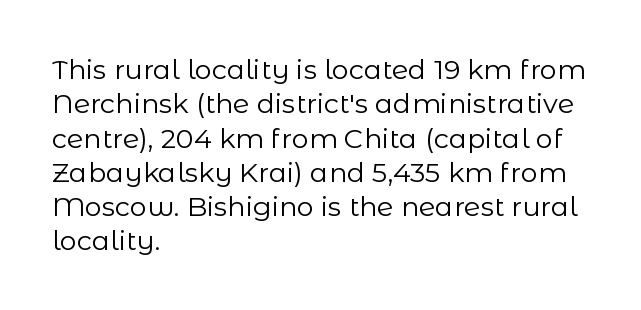
{"italic": "no", "bold": "no", "underline": "no", "align": "left", "line_spacing": "normal", "line_spacing_ratio": 1.27, "letter_spacing": "normal", "letter_spacing_em": 0.0, "glyph_px": 27}
